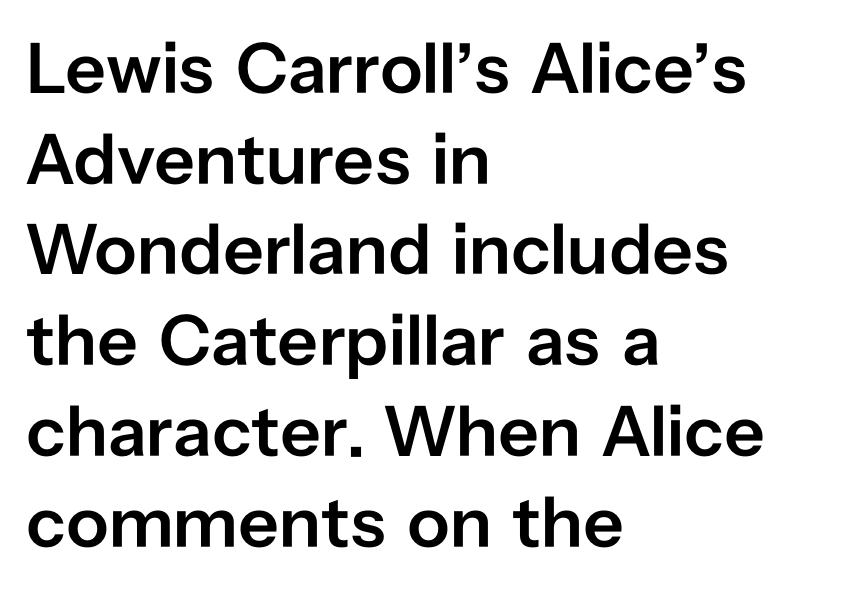
Default kerning and tracking; the words read as compact shapes. Character widths vary here, with narrow letters taking less room than wide ones. What kind of face is this? One without serifs — a sans. No italicization has been applied; the sample stays upright. The string is rendered with underlining switched off. Horizontally, the lines are justified to the leading edge only.
